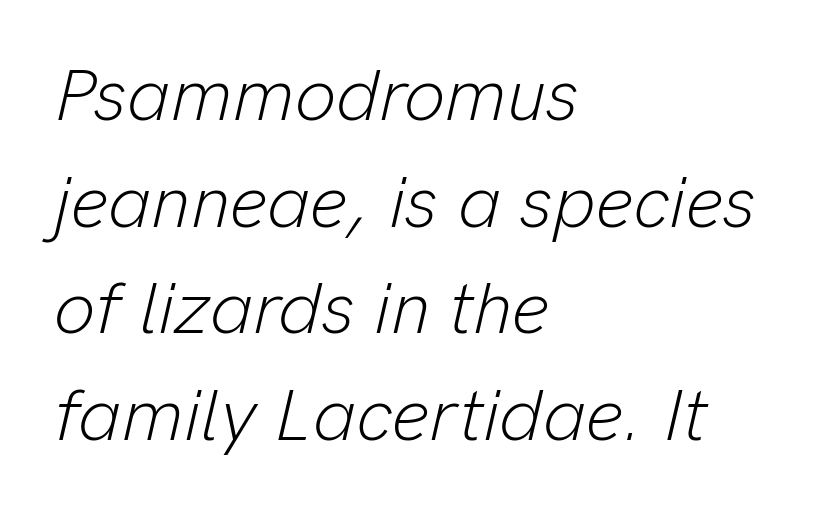
The area under the type is left untouched. On a weight scale, this lands at 450 or below. Italic: yes, the glyphs are oblique. Students, observe: this is what conventionally led text looks like. Characters follow at the spacing the type designer built in. Left-aligned paragraph, ragged on the right.
